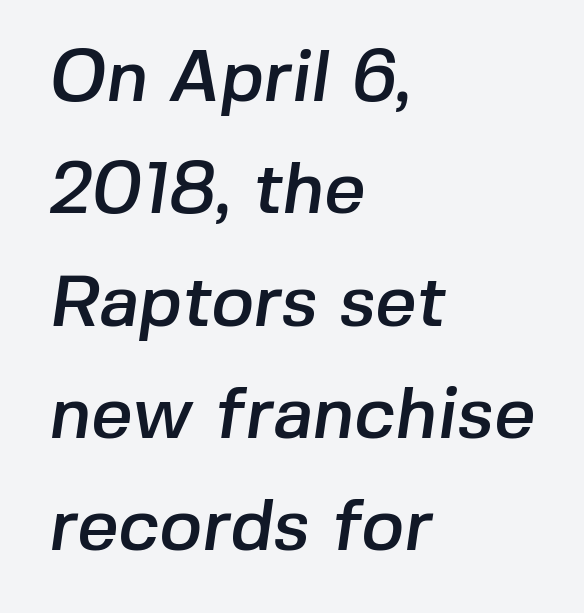
{"serif": "no", "width": "normal", "stroke_contrast": "low", "x_height": "medium", "monospaced": "no", "underline": "no", "align": "left", "line_spacing": "normal", "line_spacing_ratio": 1.56, "letter_spacing": "normal", "letter_spacing_em": 0.0, "glyph_px": 72}
